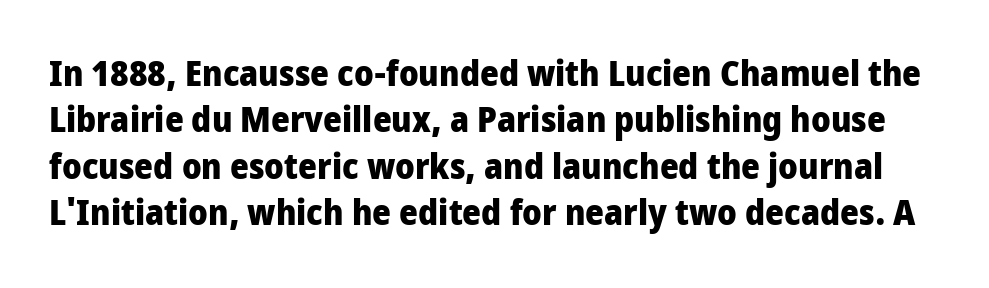
Q: Is the text bold? A: Yes.
Q: Is the text italic (slanted)? A: No, it is upright.
Q: Is the typeface a serif or a sans-serif typeface? A: Sans-serif.
Q: Is the text underlined? A: No.
Q: Is the spacing between letters normal or unusually wide? A: Normal.
Q: Is the spacing between lines tight, normal or loose? A: Normal.
Q: Width (condensed, normal, or wide)? A: Condensed.
Q: Stroke contrast? A: Low.
Q: x-height? A: Large.
Q: Monospaced? A: No.
